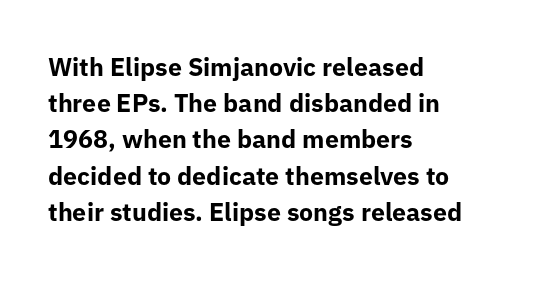
Typesetter's note: full bold, strokes at maximum text heaviness. Rendered with straight, roman letterforms. The line-height multiplier appears to be the usual default. Words appear dense and cohesive because spacing is normal. A student would call this left alignment; a typographer would say flush left, rag right. The baseline area is clear.
